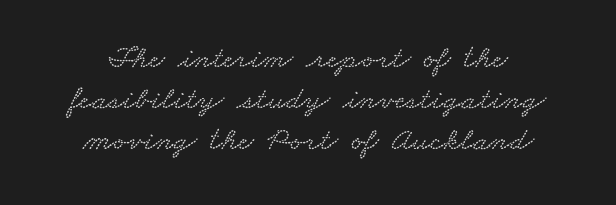
The image shows 33 px wide type; set normal line spacing (1.25x), normal letter spacing, not underlined; low stroke contrast and a small x-height.
